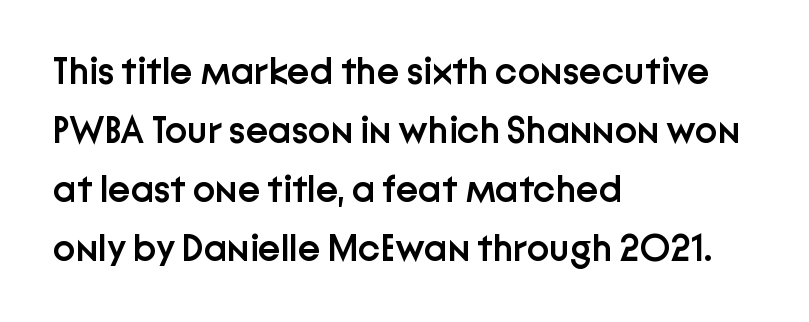
{"serif": "no", "italic": "no", "bold": "semi", "weight": "semibold", "width": "normal", "stroke_contrast": "low", "x_height": "medium", "monospaced": "no", "underline": "no", "align": "left", "line_spacing": "normal", "line_spacing_ratio": 1.55, "letter_spacing": "normal", "letter_spacing_em": 0.0, "glyph_px": 38}
